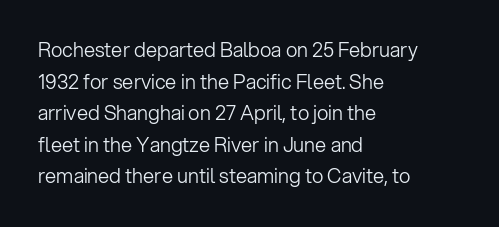
The image shows 20 px text type, upright; set left-aligned, normal line spacing (1.58x), normal letter spacing, not underlined.
